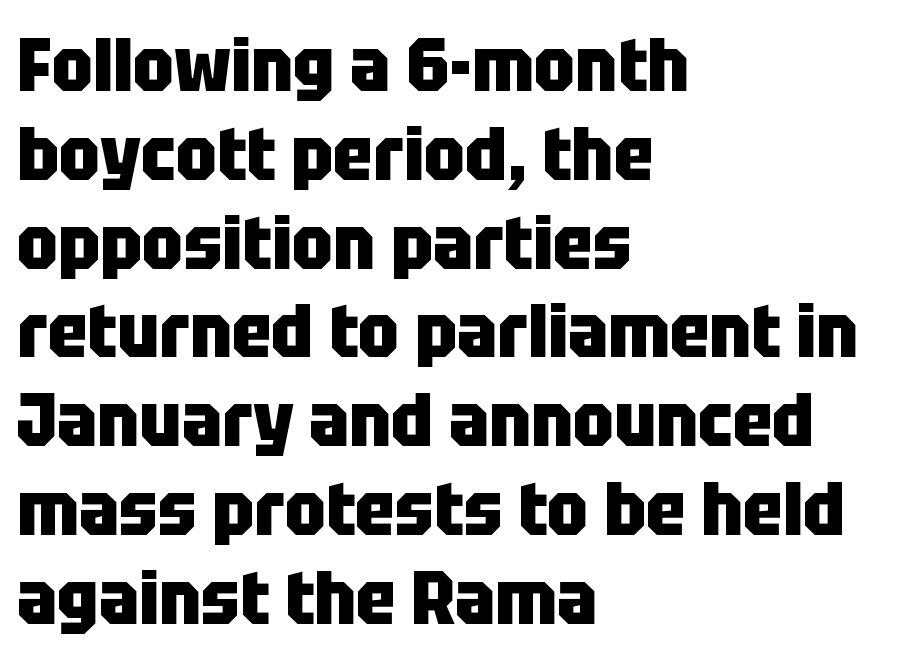
{"serif": "no", "italic": "no", "bold": "yes", "weight": "heavy", "width": "condensed", "stroke_contrast": "low", "x_height": "large", "monospaced": "no", "underline": "no", "align": "left", "line_spacing_ratio": 1.2, "letter_spacing": "normal", "letter_spacing_em": 0.0, "glyph_px": 74}
